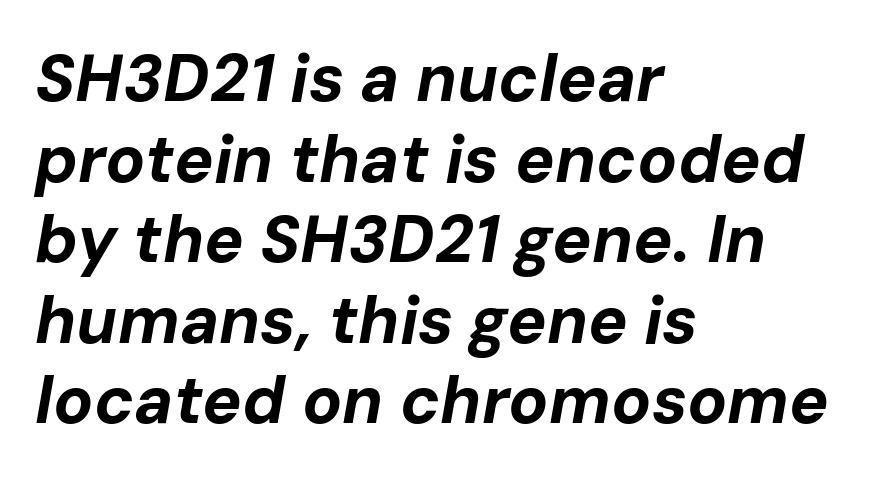
The image shows 66 px bold type, italic (leaning right); set left-aligned, line spacing 1.22x, normal letter spacing, not underlined; low stroke contrast and a medium x-height.
